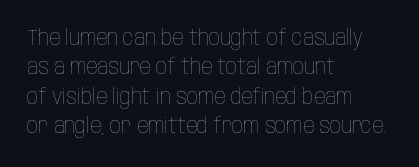
Bare-footed words on every line. Every stem runs plumb, perpendicular to the baseline. The typesetting does not lean heavy: it is not bold. Tracking value appears to be zero — textbook default spacing. The vertical gap from one line to the next is medium.
